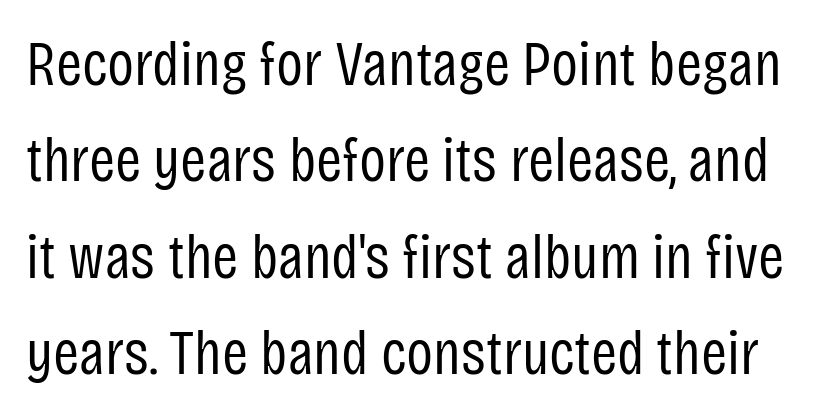
{"serif": "no", "italic": "no", "bold": "no", "weight": "regular", "width": "condensed", "stroke_contrast": "low", "x_height": "large", "monospaced": "no", "underline": "no", "line_spacing": "normal", "line_spacing_ratio": 1.53, "letter_spacing": "normal", "letter_spacing_em": 0.0, "glyph_px": 63}
